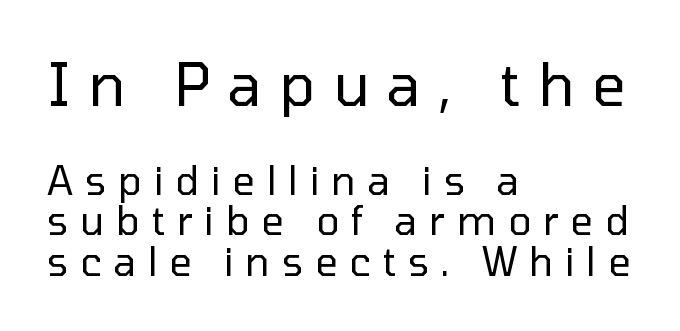
Caption: expanded tracking, letters set apart. The rag falls on the right side of this text block. The letters look calm and open, with moderate or lighter stems. The passage shown is typeset with a sans-serif family. Posture: straight, roman, zero tilt.
